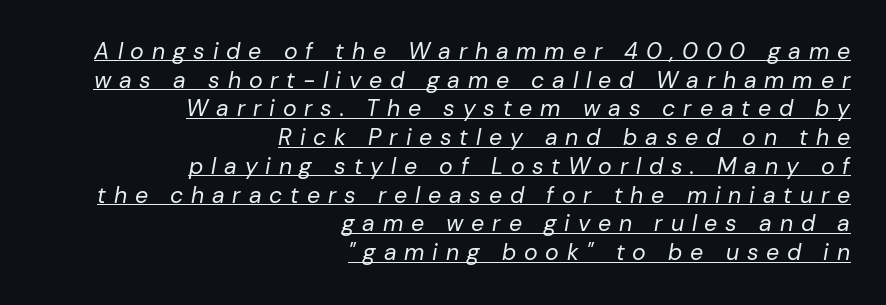
{"italic": "yes", "lean": "right", "slant_degrees": 10, "bold": "no", "underline": "yes", "align": "right", "line_spacing": "normal", "line_spacing_ratio": 1.25, "letter_spacing": "wide", "letter_spacing_em": 0.34, "glyph_px": 23}
